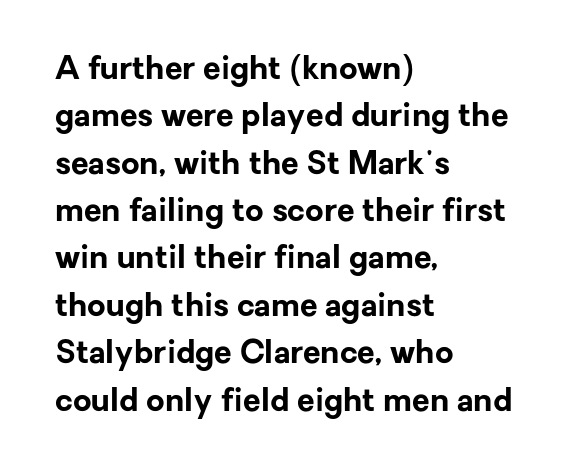
The image shows 32 px bold sans-serif type, upright; set left-aligned, normal line spacing (1.48x), normal letter spacing, not underlined; low stroke contrast and a medium x-height.
